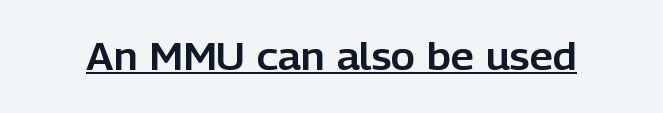
The image shows 37 px sans-serif type, upright; set normal letter spacing, underlined; low stroke contrast and a medium x-height.
